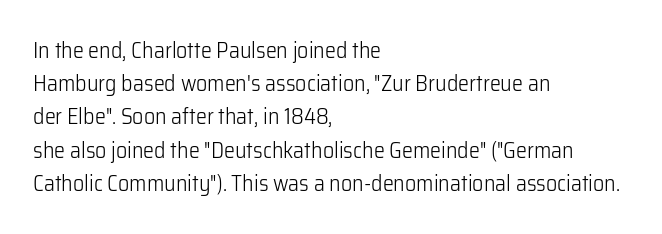
{"italic": "no", "bold": "no", "underline": "no", "align": "left", "line_spacing": "normal", "line_spacing_ratio": 1.51, "letter_spacing": "normal", "letter_spacing_em": 0.0, "glyph_px": 22}
